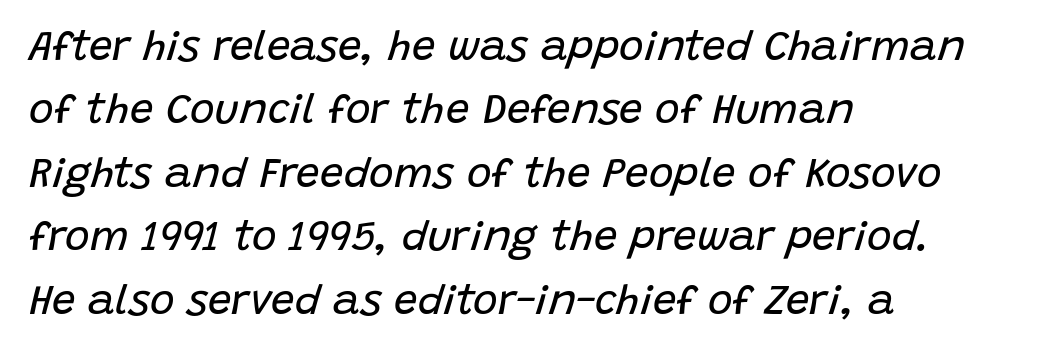
The specimen omits any rule beneath the text block's lines. The rendering anchors every line to the left-hand side. An italicized treatment has been applied to the whole sample. The letters advance in unequal steps, a hallmark of proportional type. Nobody touched the tracking dial on this one.
